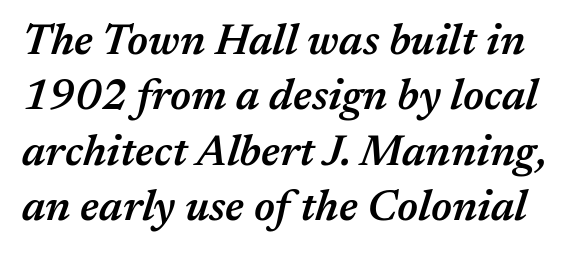
{"italic": "yes", "lean": "right", "slant_degrees": 17, "bold": "semi", "weight": "semibold", "width": "normal", "stroke_contrast": "medium", "x_height": "medium", "monospaced": "no", "underline": "no", "line_spacing": "normal", "line_spacing_ratio": 1.29, "letter_spacing": "normal", "letter_spacing_em": 0.0, "glyph_px": 43}
